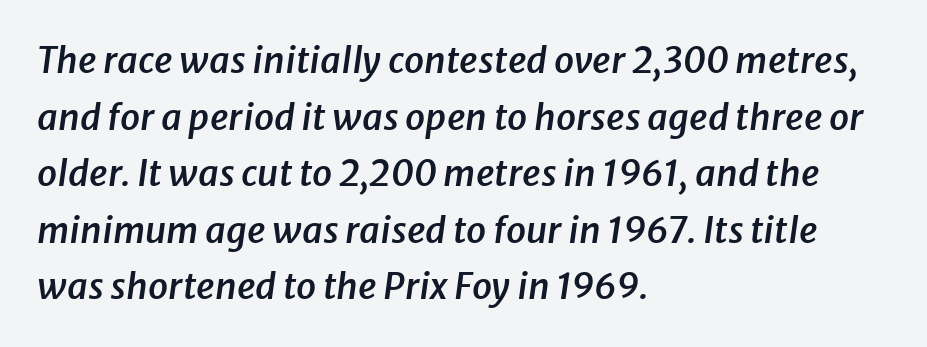
The space between consecutive lines is moderate. The strokes are fattened partway — semibold, not bold. Slant detected: the letters are inclined. Each letter keeps its own natural width here, so spacing adapts to shape. Alignment: flush left. The foot of each line stays bare and open.
